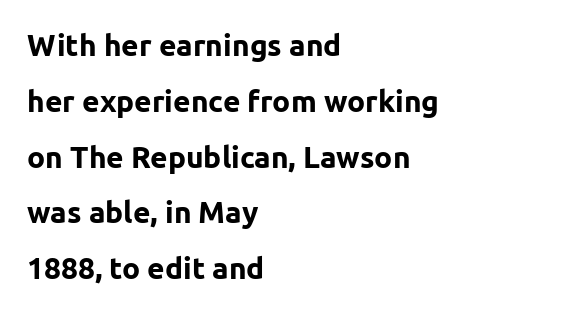
Q: Is the text bold? A: Yes.
Q: Is the text italic (slanted)? A: No, it is upright.
Q: Is the typeface a serif or a sans-serif typeface? A: Sans-serif.
Q: Is the text underlined? A: No.
Q: How is the paragraph aligned? A: Left-aligned.
Q: Is the spacing between letters normal or unusually wide? A: Normal.
Q: Width (condensed, normal, or wide)? A: Normal.
Q: Stroke contrast? A: Low.
Q: x-height? A: Medium.
Q: Monospaced? A: No.
